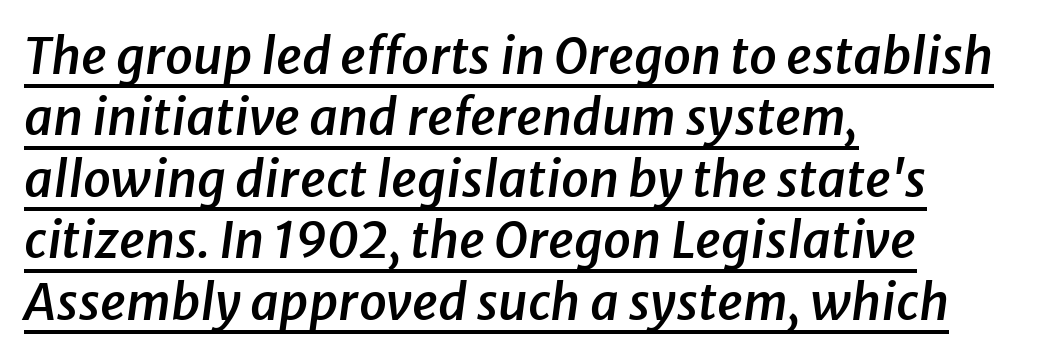
Weight check: semibold — heavier than regular, not quite bold. Looking at the ascenders, they clearly lean. Spacing verdict: proportional, widths tailored to each character. This sample uses plain, unmodified letter spacing. Notice how a bar underscores the lettering throughout. Line starts are locked; line ends wander.
